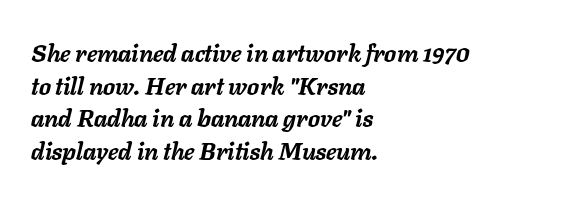
No extra tracking has been applied to these lines. Is the type slanted? Yes — the strokes lean at a clear angle. This is heavy type, rendered in bold. Notice how the passage keeps a crisp vertical edge on the left only. The gap between lines stays unmarked.
